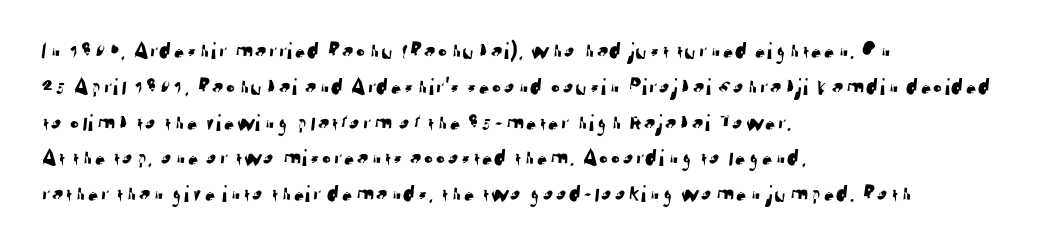
The image shows 24 px text type; set left-aligned, normal line spacing (1.49x), normal letter spacing, not underlined.
